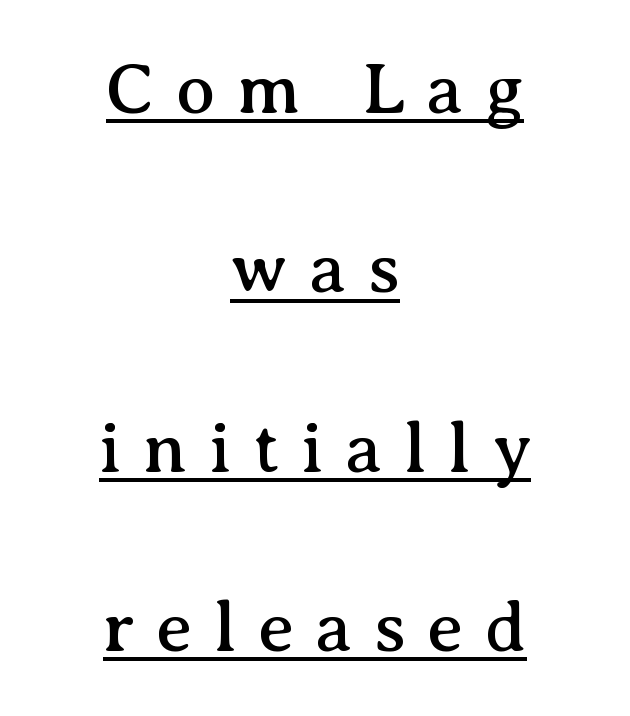
Q: Is the text italic (slanted)? A: No, it is upright.
Q: Is the typeface a serif or a sans-serif typeface? A: Serif.
Q: Is the text underlined? A: Yes.
Q: How is the paragraph aligned? A: Centered.
Q: Is the spacing between letters normal or unusually wide? A: Unusually wide.
Q: Is the spacing between lines tight, normal or loose? A: Loose.
Q: Width (condensed, normal, or wide)? A: Normal.
Q: Stroke contrast? A: Medium.
Q: x-height? A: Medium.
Q: Monospaced? A: No.
